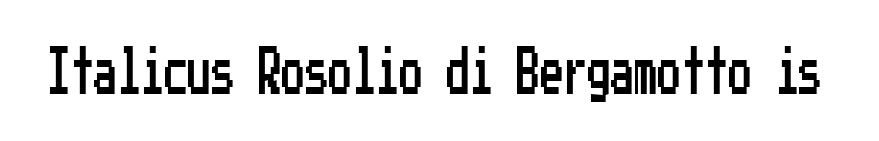
The image shows 47 px condensed sans-serif type, upright; set normal letter spacing, not underlined; low stroke contrast and a medium x-height.
